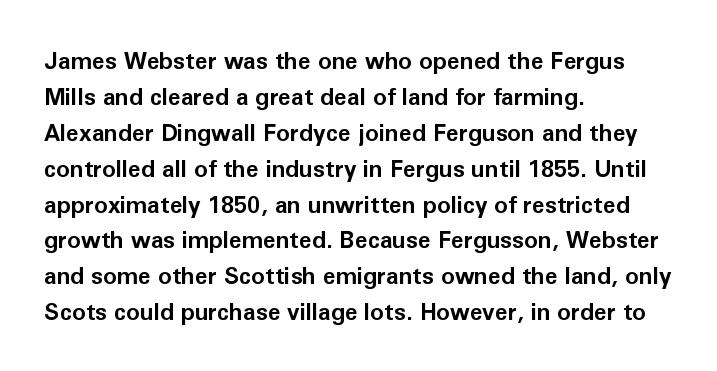
{"italic": "no", "bold": "yes", "underline": "no", "align": "left", "line_spacing": "normal", "line_spacing_ratio": 1.56, "letter_spacing": "normal", "letter_spacing_em": 0.0, "glyph_px": 23}
